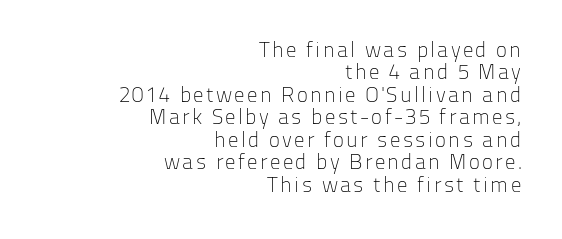
Q: Is the text bold? A: No.
Q: Is the text italic (slanted)? A: No, it is upright.
Q: Is the text underlined? A: No.
Q: How is the paragraph aligned? A: Right-aligned.
Q: Is the spacing between lines tight, normal or loose? A: Tight.
